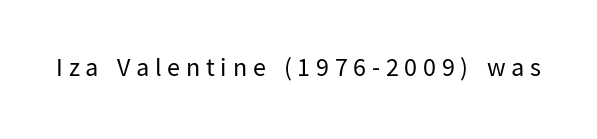
The image shows 26 px text type, upright; set unusually wide letter spacing (+0.22 em), not underlined.
